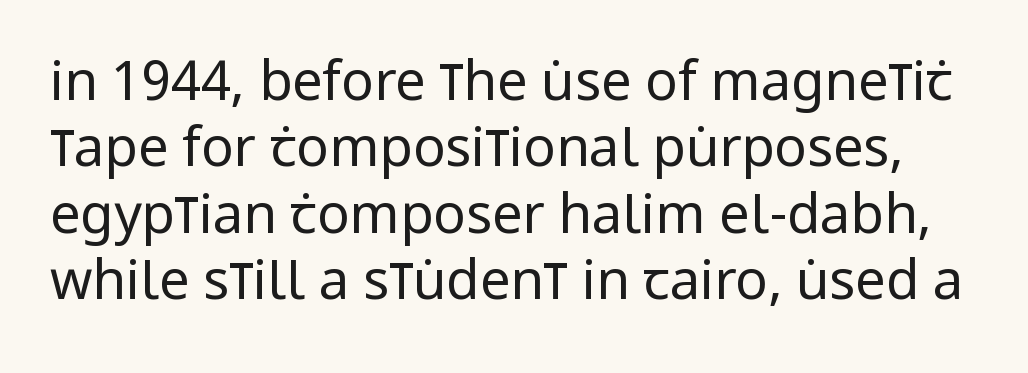
{"serif": "no", "italic": "no", "bold": "no", "weight": "regular", "width": "condensed", "stroke_contrast": "low", "x_height": "large", "monospaced": "no", "underline": "no", "line_spacing_ratio": 1.23, "letter_spacing": "normal", "letter_spacing_em": 0.0, "glyph_px": 54}
